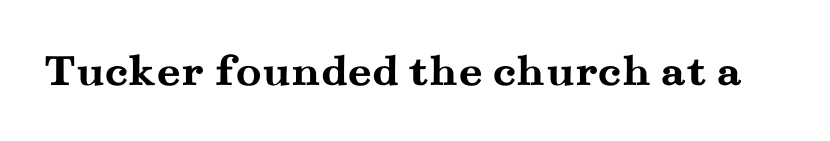
The area under the type is left untouched. The glyphs in this specimen are seriffed. The passage shown is typed in a proportional face where columns would drift. No italicization has been applied; the sample stays upright. Caption: bold face, heavy strokes.
